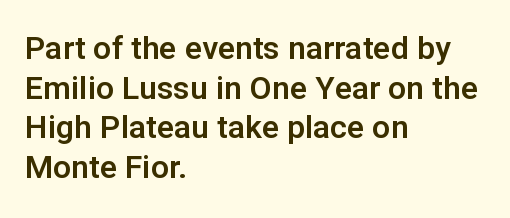
Q: Is the text italic (slanted)? A: No, it is upright.
Q: Is the typeface a serif or a sans-serif typeface? A: Sans-serif.
Q: Is the text underlined? A: No.
Q: How is the paragraph aligned? A: Left-aligned.
Q: Is the spacing between letters normal or unusually wide? A: Normal.
Q: Width (condensed, normal, or wide)? A: Normal.
Q: Stroke contrast? A: Low.
Q: x-height? A: Medium.
Q: Monospaced? A: No.
